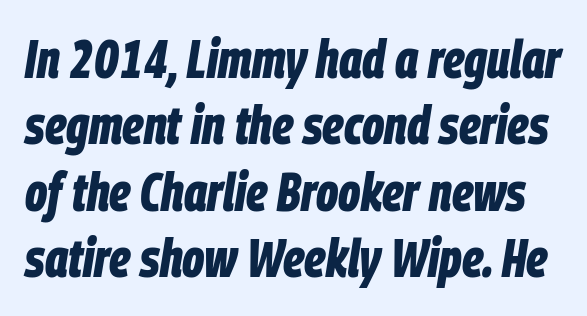
The image shows 54 px bold, condensed type, italic (leaning right); set line spacing 1.23x, normal letter spacing, not underlined; low stroke contrast and a large x-height.
